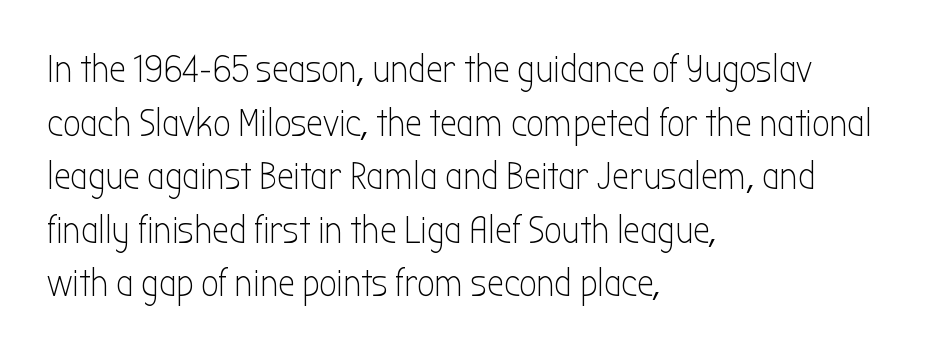
Here the designer chose a conventional face with non-uniform glyph widths. Teacher's note: observe the even left margin — that is flush-left alignment. Underline: absent. These lines sit exactly where default settings would place them. Compared with a typical body face, this is equally light or lighter still.
